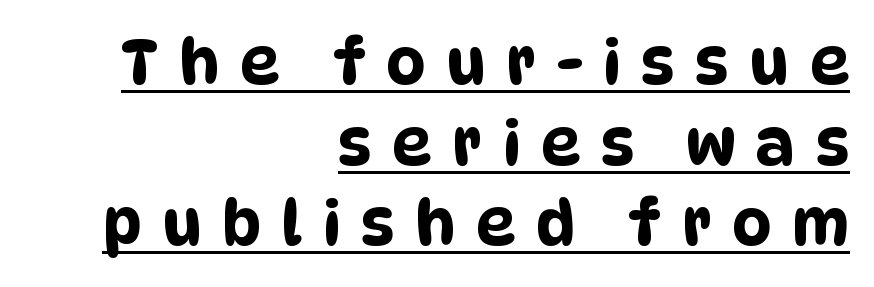
The image shows 62 px condensed sans-serif type; set right-aligned, normal line spacing (1.3x), unusually wide letter spacing (+0.33 em), underlined; low stroke contrast and a large x-height.
